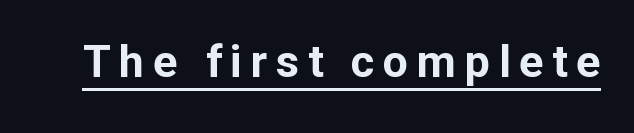
Q: Is the text bold? A: Yes.
Q: Is the text italic (slanted)? A: No, it is upright.
Q: Is the typeface a serif or a sans-serif typeface? A: Sans-serif.
Q: Is the text underlined? A: Yes.
Q: Width (condensed, normal, or wide)? A: Normal.
Q: Stroke contrast? A: Low.
Q: x-height? A: Medium.
Q: Monospaced? A: No.
